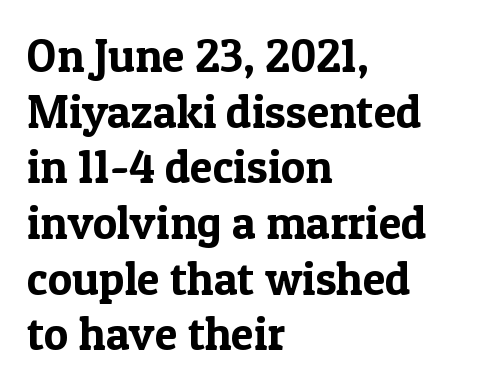
{"serif": "yes", "italic": "no", "width": "normal", "x_height": "medium", "monospaced": "no", "underline": "no", "align": "left", "line_spacing_ratio": 1.21, "letter_spacing": "normal", "letter_spacing_em": 0.0, "glyph_px": 46}
